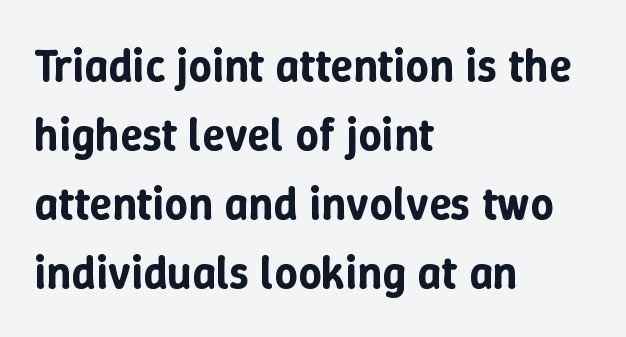
Q: Is the text italic (slanted)? A: No, it is upright.
Q: Is the text underlined? A: No.
Q: How is the paragraph aligned? A: Left-aligned.
Q: Is the spacing between letters normal or unusually wide? A: Normal.
Q: Is the spacing between lines tight, normal or loose? A: Normal.
Q: Width (condensed, normal, or wide)? A: Normal.
Q: Stroke contrast? A: Low.
Q: x-height? A: Medium.
Q: Monospaced? A: No.
